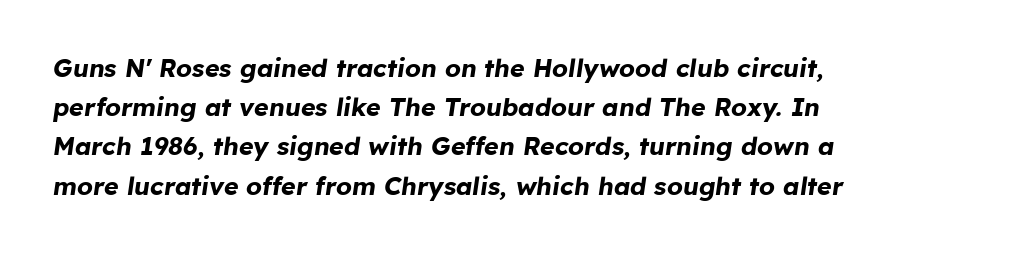
The image shows 25 px bold type, italic (leaning right); set left-aligned, normal line spacing (1.57x), normal letter spacing, not underlined.
